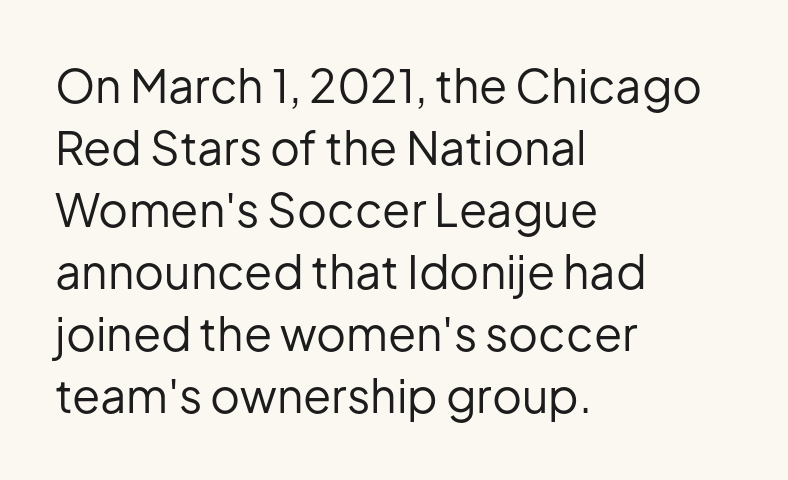
{"serif": "no", "italic": "no", "bold": "no", "weight": "regular", "width": "normal", "stroke_contrast": "low", "x_height": "medium", "monospaced": "no", "underline": "no", "align": "left", "line_spacing": "normal", "line_spacing_ratio": 1.35, "letter_spacing": "normal", "letter_spacing_em": 0.0, "glyph_px": 46}
